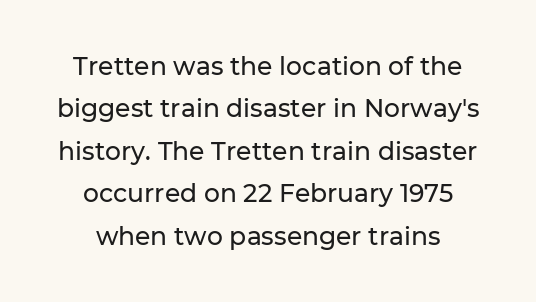
Letters rest on an invisible, unmarked baseline. No italicization has been applied; the sample stays upright. Vertical spacing — default. A typesetter would call this zero additional tracking.
